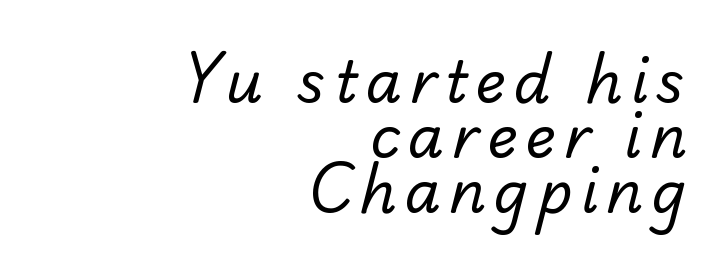
Layout note: lines flush right. Does the leading feel generous? Not at all — it's pinched. The zone under the glyphs is completely vacant. Is this a fixed-width face? No — the glyphs have proportional, varying widths. These lines are composed in type without serifs.
